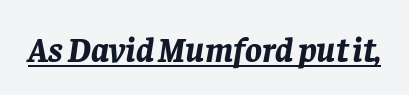
Characters follow at the spacing the type designer built in. The face used here has a pronounced slope to its letters. Emphasis is given by a line drawn under the lettering. The face used here has the dense, thick strokes of a bold. Note the varied advance widths — an 'i' is clearly narrower than an 'm'.
